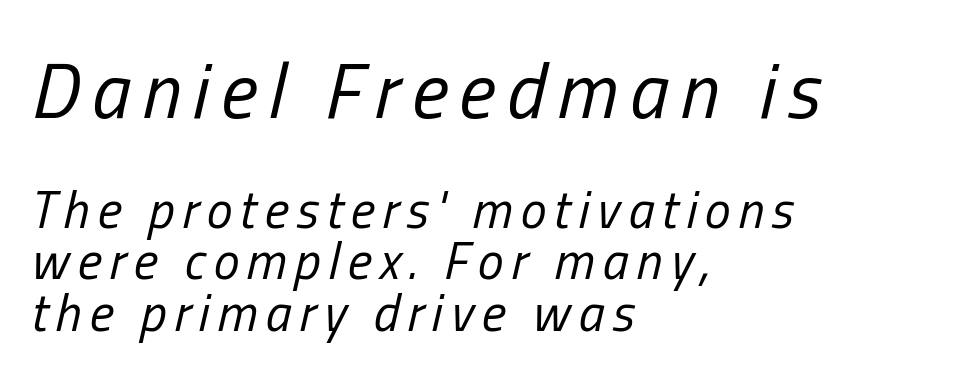
The paragraph has a hard left edge and a soft right edge. Looking at the ascenders, they clearly lean. The face used here is proportionally spaced, like ordinary book or web type. Words float on clear page, feet unadorned. Size contrast runs from large at the top to small at the bottom. Students, observe: this is what under-led, compact text looks like.
